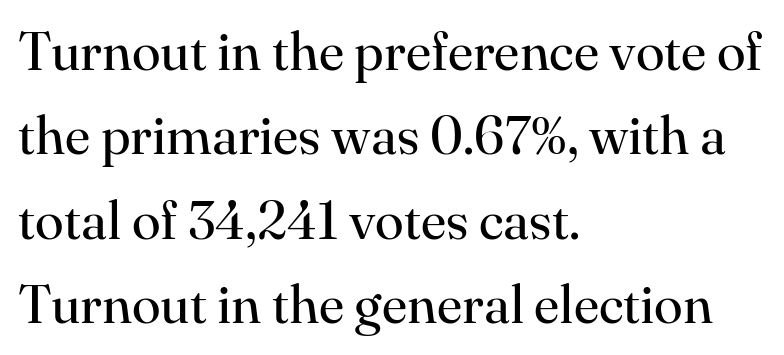
{"serif": "yes", "italic": "no", "bold": "no", "weight": "regular", "width": "normal", "stroke_contrast": "high", "x_height": "small", "monospaced": "no", "underline": "no", "align": "left", "line_spacing": "normal", "line_spacing_ratio": 1.59, "letter_spacing": "normal", "letter_spacing_em": 0.0, "glyph_px": 53}
